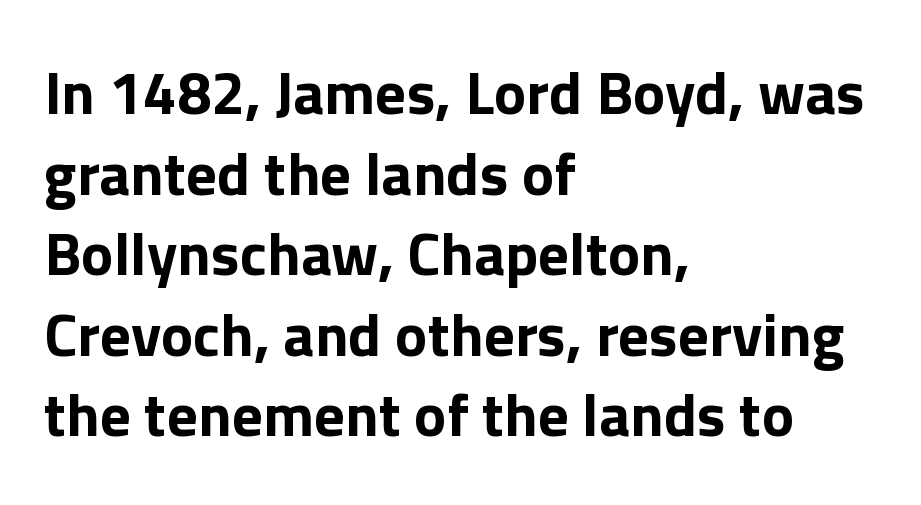
{"serif": "no", "italic": "no", "bold": "yes", "weight": "bold", "width": "normal", "x_height": "medium", "monospaced": "no", "underline": "no", "align": "left", "line_spacing": "normal", "line_spacing_ratio": 1.32, "letter_spacing": "normal", "letter_spacing_em": 0.0, "glyph_px": 61}
